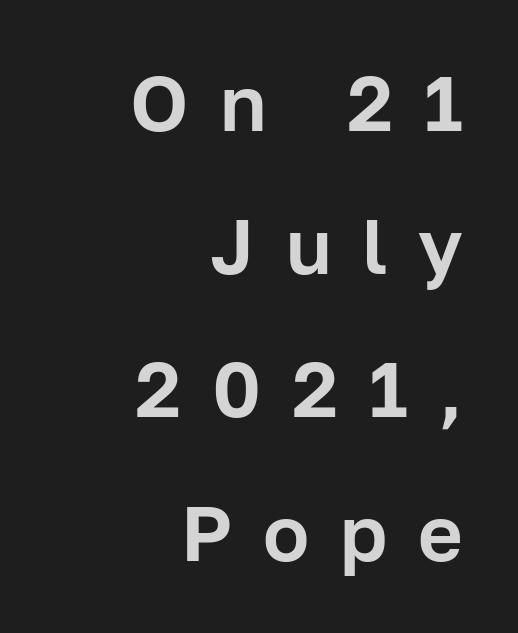
{"serif": "no", "italic": "no", "width": "normal", "stroke_contrast": "low", "x_height": "medium", "monospaced": "no", "underline": "no", "align": "right", "line_spacing_ratio": 1.86, "letter_spacing": "wide", "letter_spacing_em": 0.4, "glyph_px": 77}
